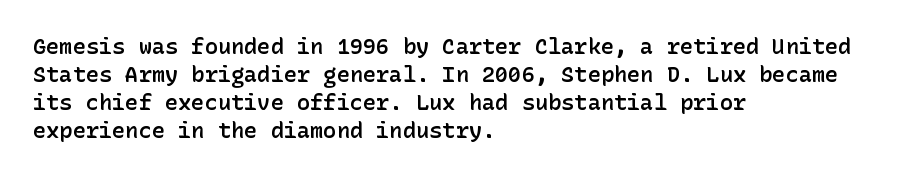
The image shows 22 px text type, upright; set left-aligned, normal line spacing (1.28x), normal letter spacing, not underlined.
